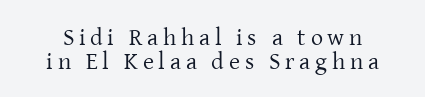
The image shows 24 px text type, upright; set tight line spacing (1.02x), unusually wide letter spacing (+0.2 em), not underlined.
